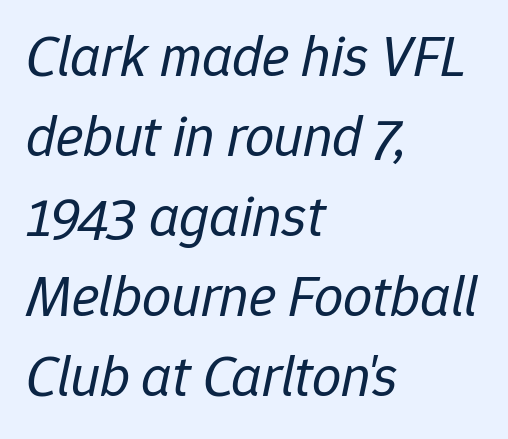
The paragraph has a hard left edge and a soft right edge. On a weight scale, this lands at 450 or below. Rows of type keep a routine distance in the vertical direction. Clear beneath every line of the passage. Each letter keeps its own natural width here, so spacing adapts to shape. Students, note that the glyphs here touch the page at normal intervals.
